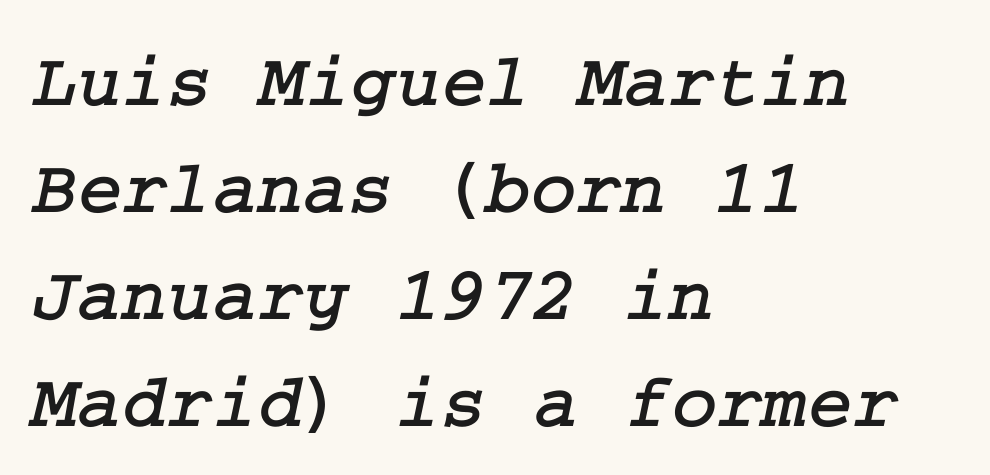
The image shows 77 px serif type; set left-aligned, normal line spacing (1.39x), normal letter spacing, not underlined; low stroke contrast and a medium x-height.
